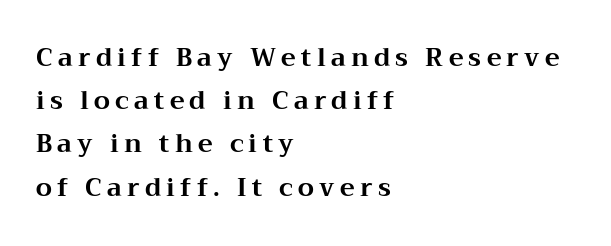
The image shows 25 px bold type, upright; set left-aligned, line spacing 1.73x, unusually wide letter spacing (+0.21 em), not underlined.
